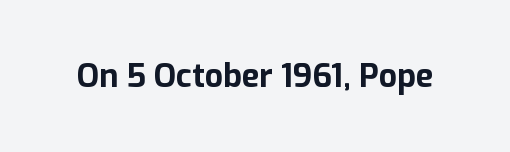
Do the characters align in a grid? No, the font is proportional. The strokes are fattened all the way to bold. The specimen omits any rule beneath the text block's lines. Words appear dense and cohesive because spacing is normal.
